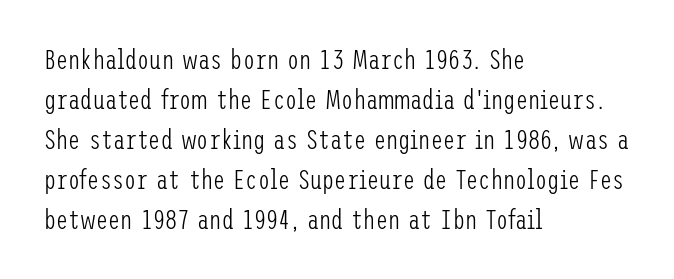
Q: Is the text bold? A: No.
Q: Is the text italic (slanted)? A: No, it is upright.
Q: Is the text underlined? A: No.
Q: How is the paragraph aligned? A: Left-aligned.
Q: Is the spacing between letters normal or unusually wide? A: Normal.
Q: Is the spacing between lines tight, normal or loose? A: Normal.
